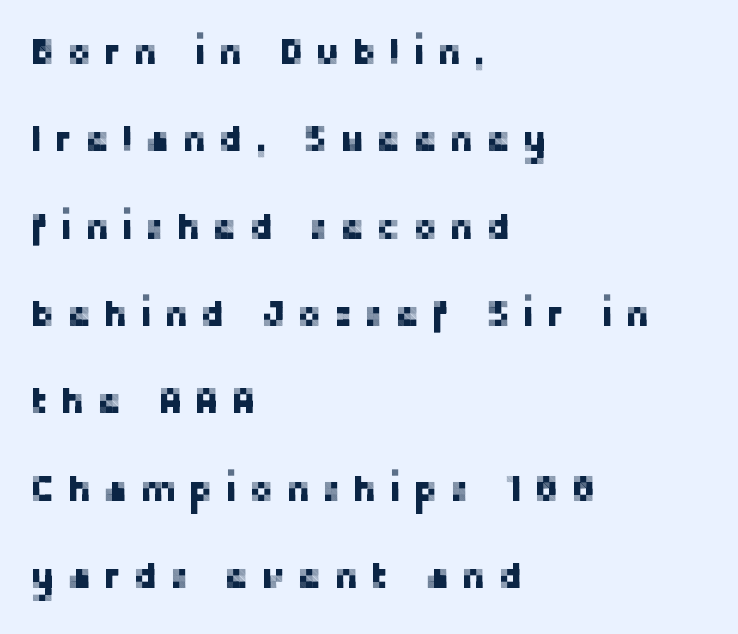
The image shows 37 px sans-serif type, upright; set left-aligned, loose line spacing (2.36x), unusually wide letter spacing (+0.32 em), not underlined; low stroke contrast and a medium x-height.
